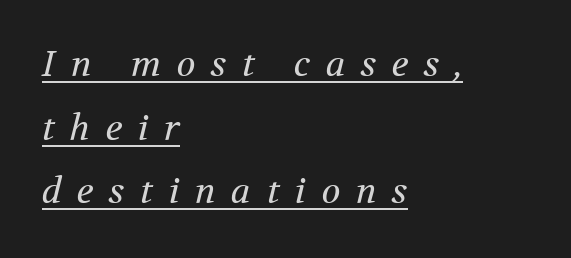
{"serif": "yes", "italic": "yes", "lean": "right", "slant_degrees": 12, "bold": "no", "weight": "regular", "width": "normal", "stroke_contrast": "medium", "x_height": "medium", "monospaced": "no", "underline": "yes", "align": "left", "line_spacing_ratio": 1.82, "letter_spacing": "wide", "letter_spacing_em": 0.44, "glyph_px": 35}
